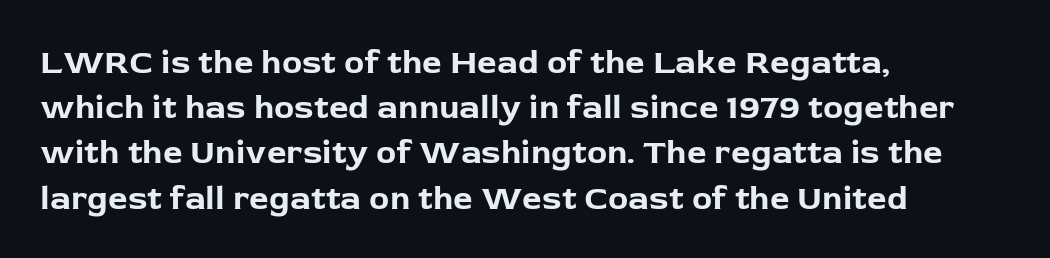
When letters stand straight like this, we call the style roman or upright. Horizontally, the lines are justified to the leading edge only. Spacing verdict: proportional, widths tailored to each character. The leading is moderate, giving the passage an even texture. On the weight axis this lands at bold, roughly 700. Look at the tracking — it's just the regular setting, nothing added.
